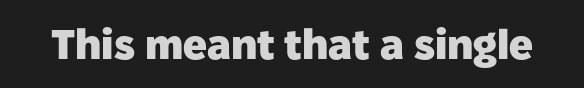
In terms of letterform style, serifs are entirely absent. Is this a fixed-width face? No — the glyphs have proportional, varying widths. Every letter is thick-stroked: bold, no question. The glyphs are unaccompanied by any horizontal stroke below them. The axis of the letterforms is exactly vertical. Students, note that the glyphs here touch the page at normal intervals.
